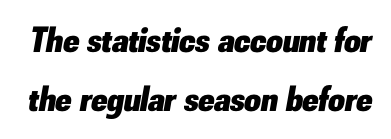
The image shows 36 px heavy type, italic (leaning right); set normal line spacing (1.64x), normal letter spacing, not underlined; low stroke contrast and a small x-height.
